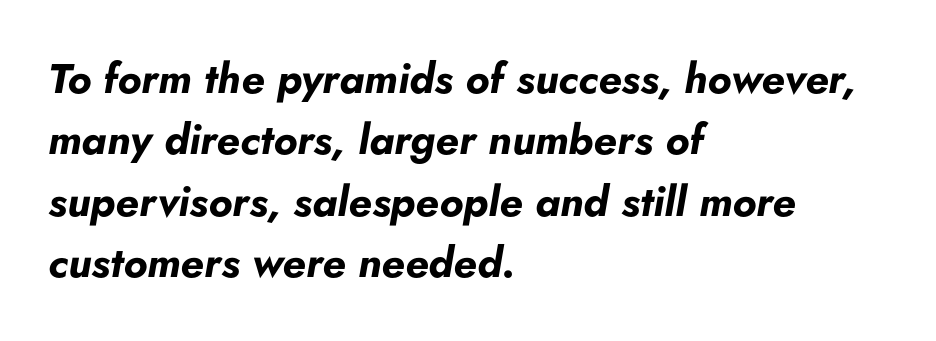
{"italic": "yes", "lean": "right", "slant_degrees": 5, "bold": "yes", "weight": "bold", "width": "normal", "stroke_contrast": "low", "x_height": "small", "monospaced": "no", "underline": "no", "align": "left", "line_spacing": "normal", "line_spacing_ratio": 1.46, "letter_spacing": "normal", "letter_spacing_em": 0.0, "glyph_px": 42}
